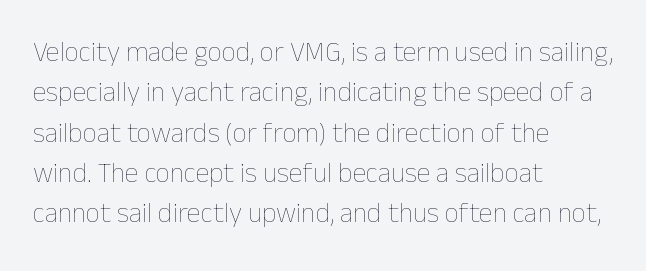
Upright lettering throughout. The weight would be labelled regular, book, light, or lighter still. Where is the straight margin? On the left. The strip under each line holds only bare page. Nobody touched the tracking dial on this one. Proportional: the letters do not fall into vertical columns.
